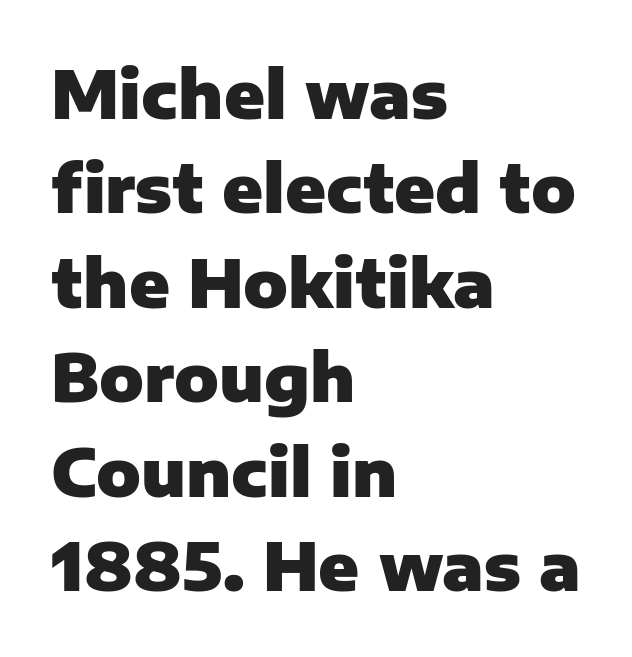
A typesetter would call this proportional, since set widths differ per character. Inter-character spacing is left at the font's built-in metrics. Posture: vertical. The rendering anchors every line to the left-hand side.
